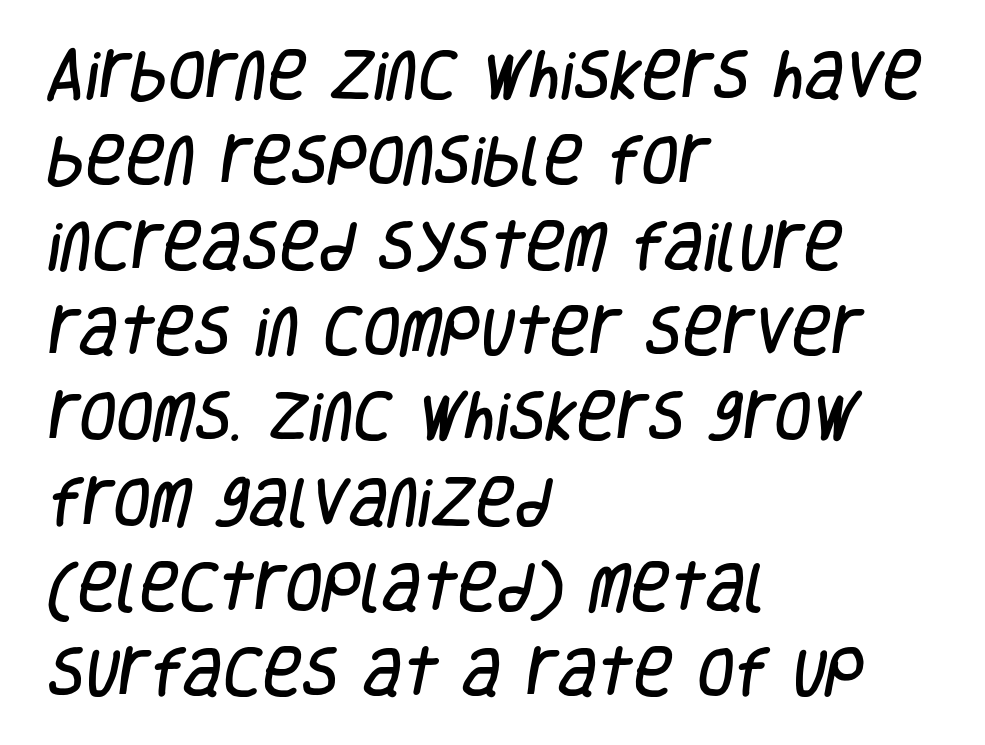
How are the letters spaced? Ordinarily, with no added tracking. Typographically, this falls in the sans-serif category. Is this a fixed-width face? No — the glyphs have proportional, varying widths. The paragraph shown leans on its left margin. Baseline-to-baseline distance is the conventional proportion of letter height. The specimen omits any rule beneath the text block's lines.
